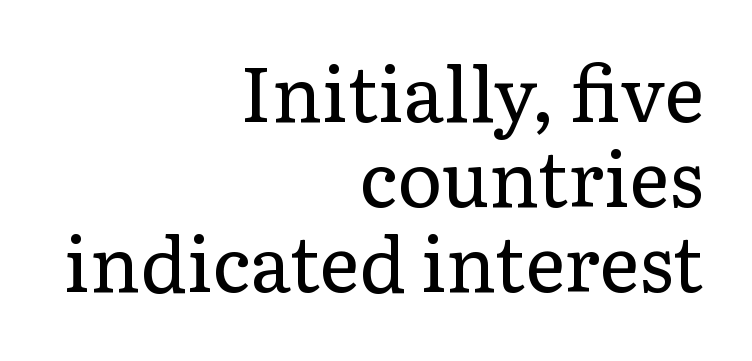
Q: Is the text bold? A: No.
Q: Is the text italic (slanted)? A: No, it is upright.
Q: Is the typeface a serif or a sans-serif typeface? A: Serif.
Q: Is the text underlined? A: No.
Q: How is the paragraph aligned? A: Right-aligned.
Q: Is the spacing between letters normal or unusually wide? A: Normal.
Q: Is the spacing between lines tight, normal or loose? A: Tight.
Q: Width (condensed, normal, or wide)? A: Normal.
Q: Stroke contrast? A: Low.
Q: x-height? A: Medium.
Q: Monospaced? A: No.
